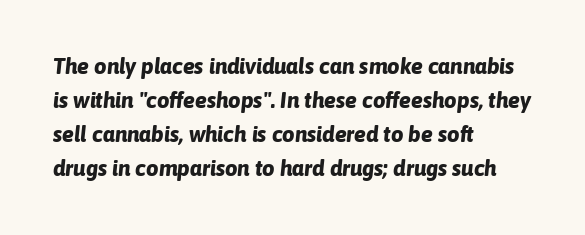
The lines in this sample share a left origin and differ only in where they stop. Between one letter and the next there's only the usual sliver of space. A bare baseline throughout the passage. Tall strokes in this sample are angled rather than plumb. Reading down the column, the eye jumps a familiar distance to each next line.
